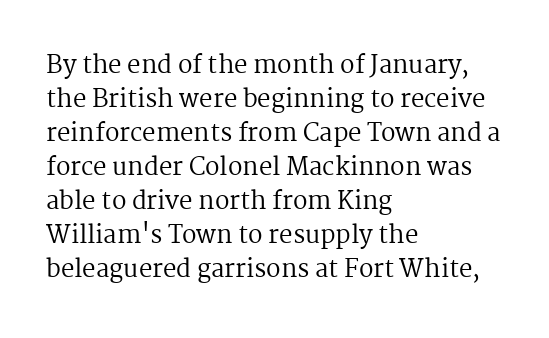
The image shows 24 px text type, upright; set left-aligned, normal line spacing (1.42x), normal letter spacing, not underlined.
